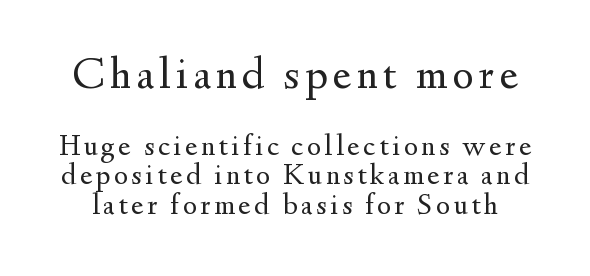
Q: Is the text bold? A: No.
Q: Is the text italic (slanted)? A: No, it is upright.
Q: Is the typeface a serif or a sans-serif typeface? A: Serif.
Q: Is the text underlined? A: No.
Q: Is the spacing between lines tight, normal or loose? A: Tight.
Q: Which block of text is set in a larger size, the first (top) or the second (bottom)? A: The first (top) one.
Q: Width (condensed, normal, or wide)? A: Normal.
Q: Stroke contrast? A: Medium.
Q: x-height? A: Small.
Q: Monospaced? A: No.
